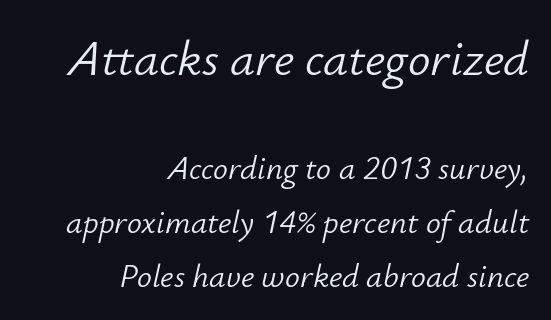
The baseline area is clear. A typesetter would call this proportional, since set widths differ per character. Does the copy run flush right? Yes — the right margin is perfectly even. The typesetting does not lean heavy: it is not bold. The axis of the letterforms is tilted away from vertical.
